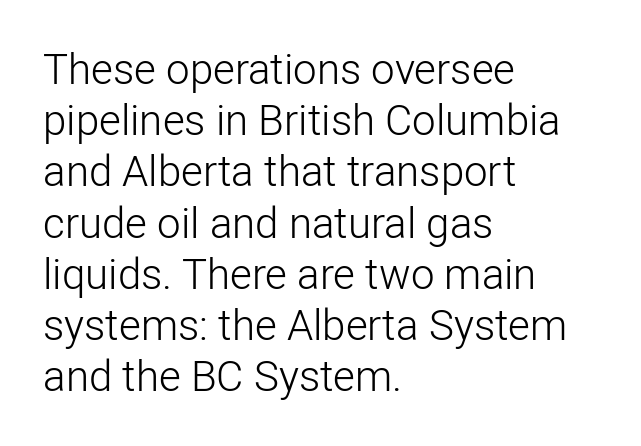
The image shows 42 px light sans-serif type, upright; set left-aligned, line spacing 1.22x, normal letter spacing, not underlined; low stroke contrast and a medium x-height.
